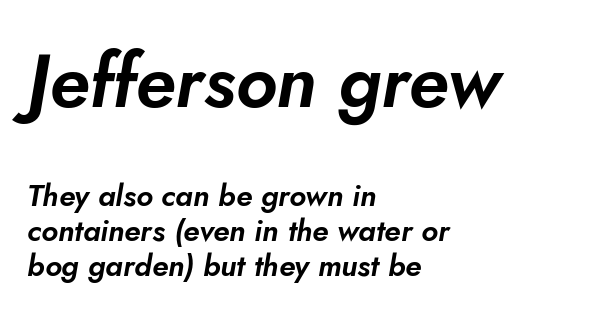
Q: Is the text italic (slanted)? A: Yes, it leans right by about 10 degrees.
Q: Is the text underlined? A: No.
Q: How is the paragraph aligned? A: Left-aligned.
Q: Is the spacing between letters normal or unusually wide? A: Normal.
Q: Which block of text is set in a larger size, the first (top) or the second (bottom)? A: The first (top) one.
Q: Width (condensed, normal, or wide)? A: Normal.
Q: Stroke contrast? A: Low.
Q: x-height? A: Small.
Q: Monospaced? A: No.
